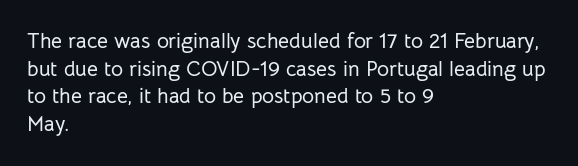
{"italic": "no", "underline": "no", "align": "left", "line_spacing": "normal", "line_spacing_ratio": 1.32, "letter_spacing": "normal", "letter_spacing_em": 0.0, "glyph_px": 21}
